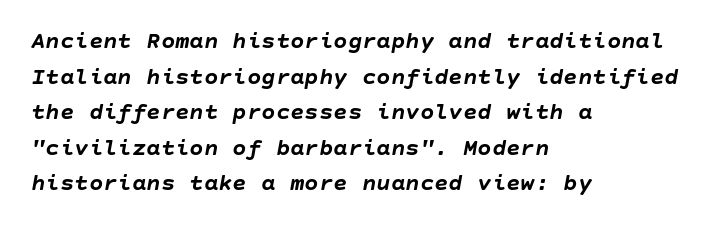
{"italic": "yes", "lean": "right", "slant_degrees": 10, "bold": "yes", "underline": "no", "align": "left", "line_spacing": "normal", "line_spacing_ratio": 1.48, "letter_spacing": "normal", "letter_spacing_em": 0.0, "glyph_px": 24}
